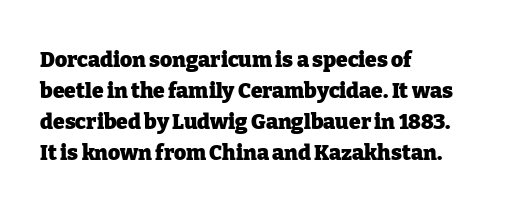
Q: Is the text bold? A: Yes.
Q: Is the text italic (slanted)? A: No, it is upright.
Q: Is the text underlined? A: No.
Q: How is the paragraph aligned? A: Left-aligned.
Q: Is the spacing between letters normal or unusually wide? A: Normal.
Q: Is the spacing between lines tight, normal or loose? A: Normal.
